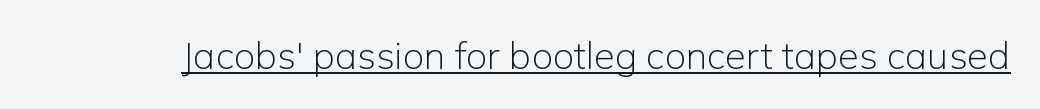
The image shows 38 px light sans-serif type, upright; set normal letter spacing, underlined; low stroke contrast and a medium x-height.
